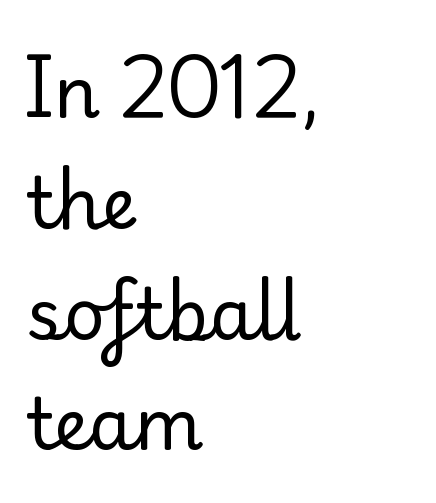
The image shows 71 px regular-weight serif type, upright; set left-aligned, normal line spacing (1.56x), normal letter spacing, not underlined; low stroke contrast and a small x-height.
